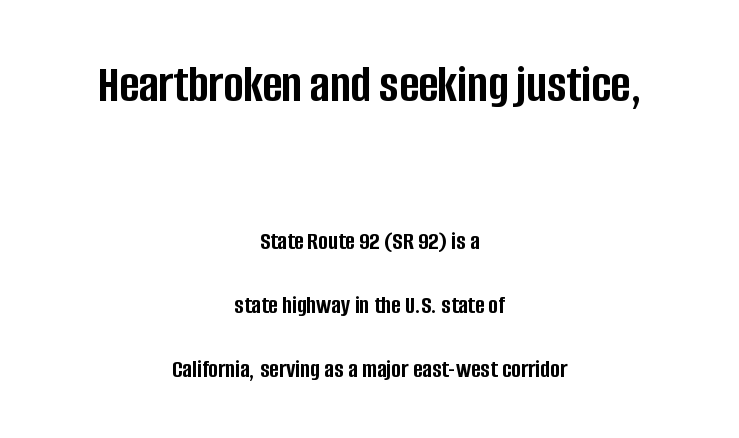
The image shows 53 px semibold, condensed sans-serif type, upright; set centered, loose line spacing (2.45x), normal letter spacing, not underlined; the first (top) block is 2.04x larger; low stroke contrast and a large x-height.
